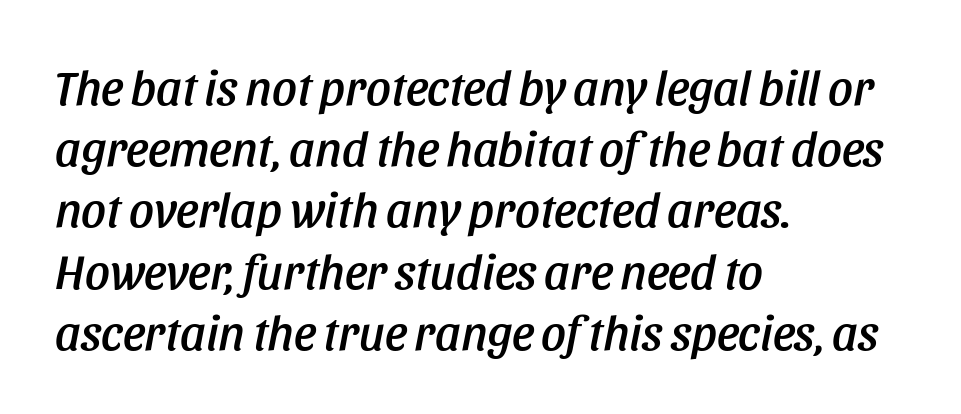
{"italic": "yes", "lean": "right", "slant_degrees": 11, "width": "condensed", "stroke_contrast": "low", "x_height": "large", "monospaced": "no", "underline": "no", "align": "left", "line_spacing": "normal", "line_spacing_ratio": 1.25, "letter_spacing": "normal", "letter_spacing_em": 0.0, "glyph_px": 49}
